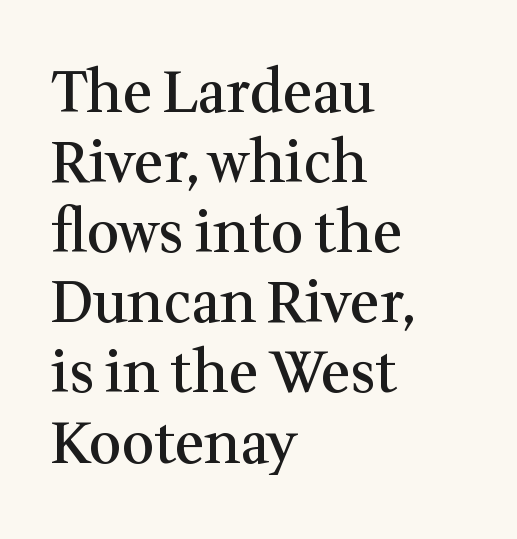
Standard letterfit; no display-style spreading of the glyphs. Designer's note — italics off, roman on. Underline: absent. The rendering anchors every line to the left-hand side.
